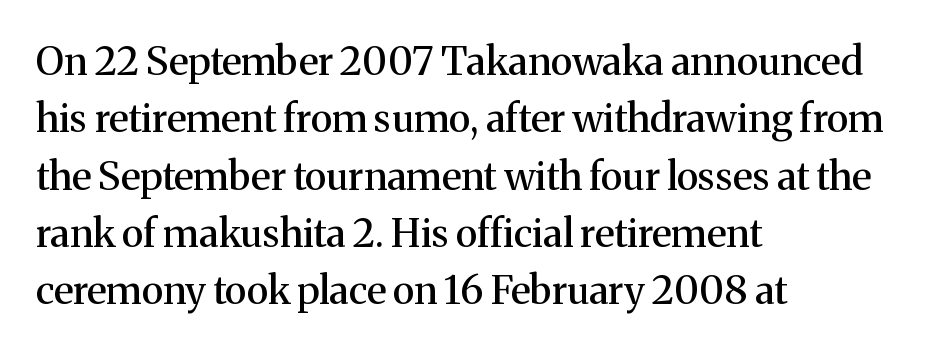
Q: Is the text italic (slanted)? A: No, it is upright.
Q: Is the typeface a serif or a sans-serif typeface? A: Serif.
Q: Is the text underlined? A: No.
Q: How is the paragraph aligned? A: Left-aligned.
Q: Is the spacing between letters normal or unusually wide? A: Normal.
Q: Is the spacing between lines tight, normal or loose? A: Normal.
Q: Width (condensed, normal, or wide)? A: Normal.
Q: Stroke contrast? A: Medium.
Q: x-height? A: Medium.
Q: Monospaced? A: No.
